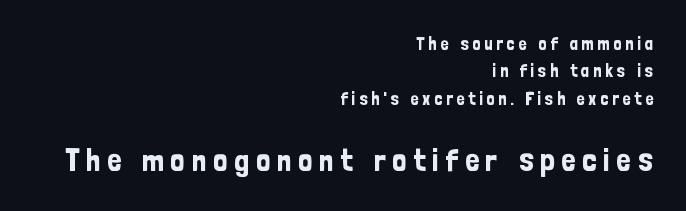
The image shows 32 px condensed sans-serif type, upright; set right-aligned, normal line spacing (1.52x), unusually wide letter spacing (+0.2 em), not underlined; the second (bottom) block is 1.78x larger; low stroke contrast and a medium x-height.
